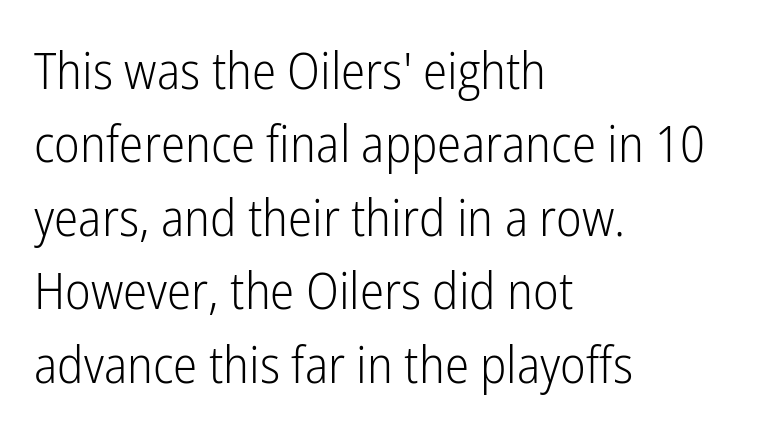
{"serif": "no", "italic": "no", "bold": "no", "weight": "light", "width": "condensed", "stroke_contrast": "low", "x_height": "medium", "monospaced": "no", "underline": "no", "align": "left", "line_spacing": "normal", "line_spacing_ratio": 1.44, "letter_spacing": "normal", "letter_spacing_em": 0.0, "glyph_px": 51}
